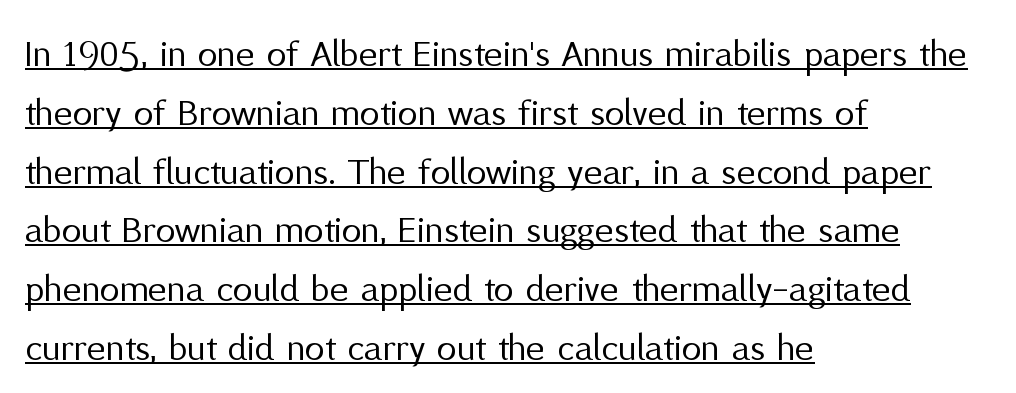
The image shows 40 px regular-weight sans-serif type, upright; set left-aligned, normal line spacing (1.47x), normal letter spacing, underlined; medium stroke contrast and a medium x-height.
